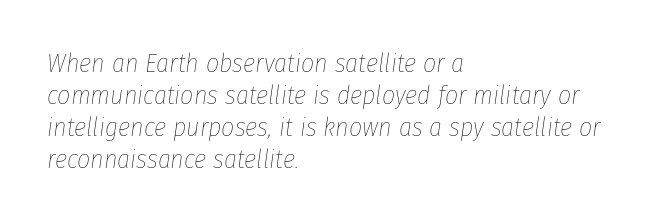
{"italic": "yes", "lean": "right", "slant_degrees": 8, "bold": "no", "underline": "no", "align": "left", "line_spacing_ratio": 1.23, "letter_spacing": "normal", "letter_spacing_em": 0.0, "glyph_px": 26}
